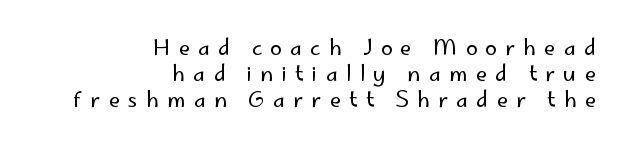
{"italic": "no", "bold": "no", "underline": "no", "align": "right", "line_spacing_ratio": 1.24, "letter_spacing": "wide", "letter_spacing_em": 0.39, "glyph_px": 21}
